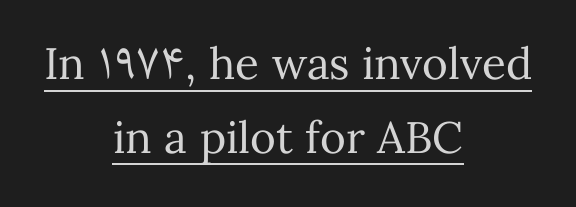
Q: Is the text bold? A: No.
Q: Is the text italic (slanted)? A: No, it is upright.
Q: Is the text underlined? A: Yes.
Q: How is the paragraph aligned? A: Centered.
Q: Is the spacing between letters normal or unusually wide? A: Normal.
Q: Is the spacing between lines tight, normal or loose? A: Normal.
Q: Width (condensed, normal, or wide)? A: Normal.
Q: Stroke contrast? A: Medium.
Q: x-height? A: Medium.
Q: Monospaced? A: No.
